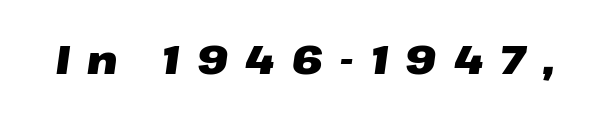
Q: Is the text bold? A: Yes.
Q: Is the text italic (slanted)? A: Yes, it leans right by about 8 degrees.
Q: Is the text underlined? A: No.
Q: Is the spacing between letters normal or unusually wide? A: Unusually wide.
Q: Width (condensed, normal, or wide)? A: Wide.
Q: Stroke contrast? A: Low.
Q: x-height? A: Medium.
Q: Monospaced? A: No.
